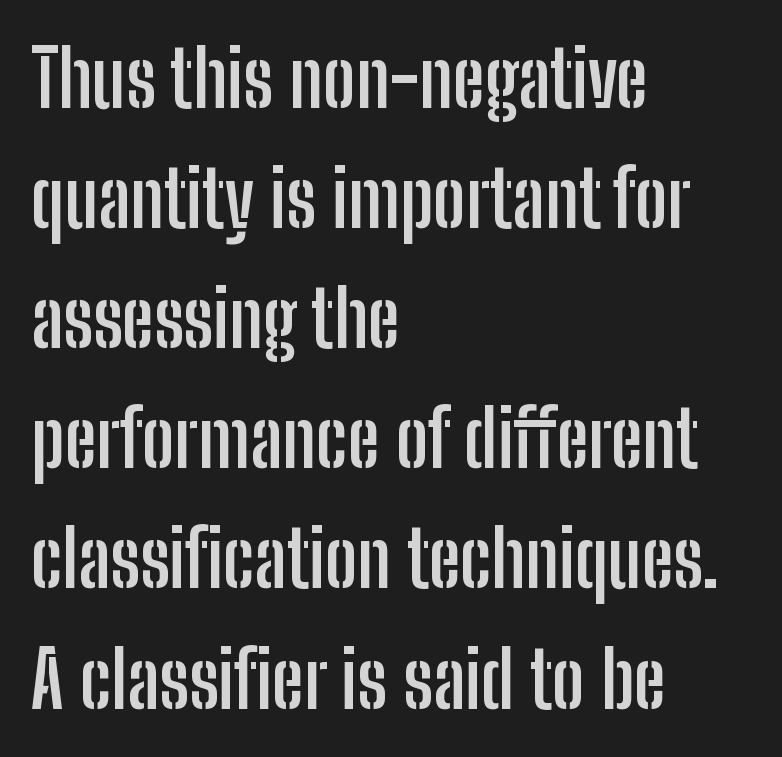
{"serif": "no", "italic": "no", "bold": "yes", "weight": "semibold", "width": "condensed", "stroke_contrast": "low", "x_height": "medium", "monospaced": "no", "underline": "no", "align": "left", "line_spacing": "normal", "line_spacing_ratio": 1.54, "letter_spacing": "normal", "letter_spacing_em": 0.0, "glyph_px": 78}
